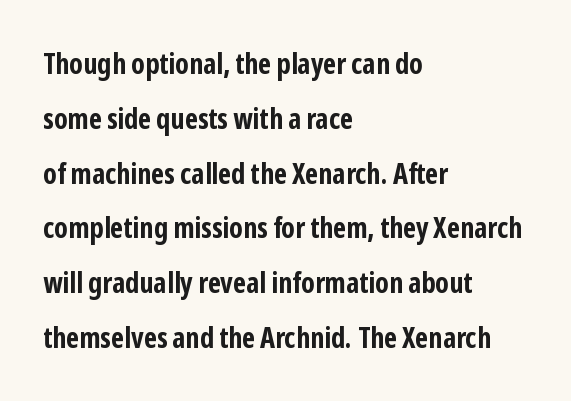
The image shows 29 px bold, condensed sans-serif type, upright; set left-aligned, line spacing 1.89x, normal letter spacing, not underlined; low stroke contrast and a medium x-height.
